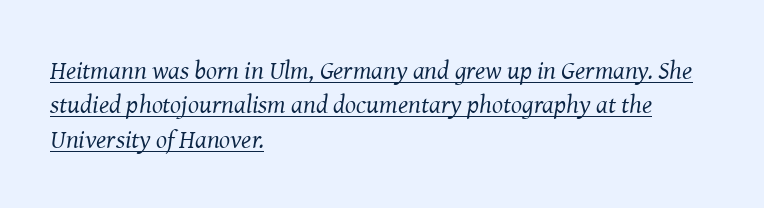
Q: Is the text bold? A: No.
Q: Is the text italic (slanted)? A: Yes, it leans right by about 8 degrees.
Q: Is the text underlined? A: Yes.
Q: How is the paragraph aligned? A: Left-aligned.
Q: Is the spacing between letters normal or unusually wide? A: Normal.
Q: Is the spacing between lines tight, normal or loose? A: Normal.
